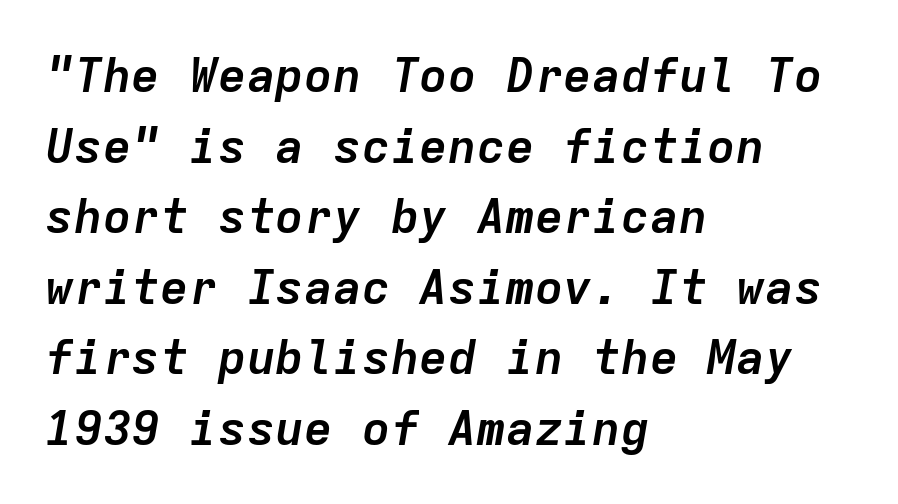
Rendered with sloped, italic letterforms. If you drew a ruler down the left edge, every line would touch it. Clear beneath every line of the passage. As a designer I'd log this as weight 700, bold. Inter-character spacing is left at the font's built-in metrics. Fixed-width glyphs throughout — classic coding-font behaviour.
